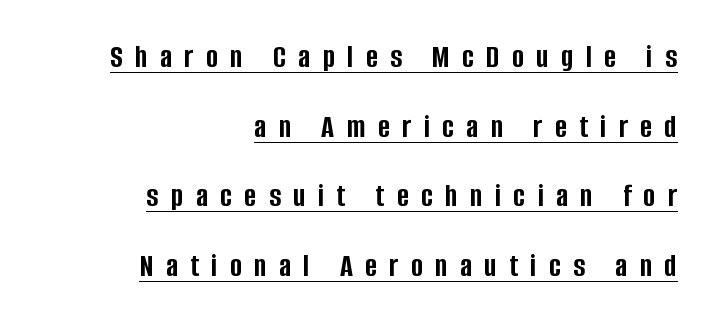
Q: Is the text bold? A: Yes.
Q: Is the text italic (slanted)? A: No, it is upright.
Q: Is the typeface a serif or a sans-serif typeface? A: Sans-serif.
Q: Is the text underlined? A: Yes.
Q: How is the paragraph aligned? A: Right-aligned.
Q: Is the spacing between letters normal or unusually wide? A: Unusually wide.
Q: Is the spacing between lines tight, normal or loose? A: Loose.
Q: Width (condensed, normal, or wide)? A: Condensed.
Q: Stroke contrast? A: Low.
Q: x-height? A: Large.
Q: Monospaced? A: No.
